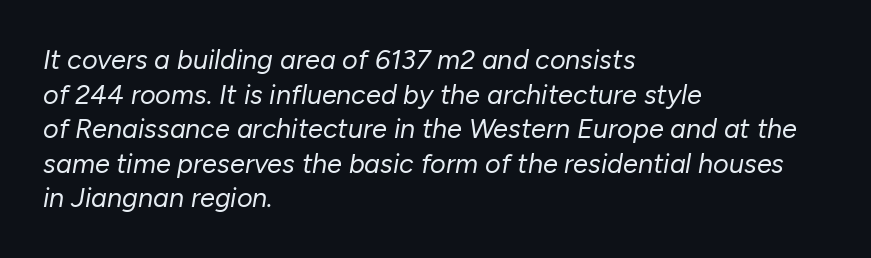
Q: Is the text bold? A: No.
Q: Is the text italic (slanted)? A: Yes, it leans right by about 10 degrees.
Q: Is the text underlined? A: No.
Q: How is the paragraph aligned? A: Left-aligned.
Q: Is the spacing between letters normal or unusually wide? A: Normal.
Q: Is the spacing between lines tight, normal or loose? A: Normal.
